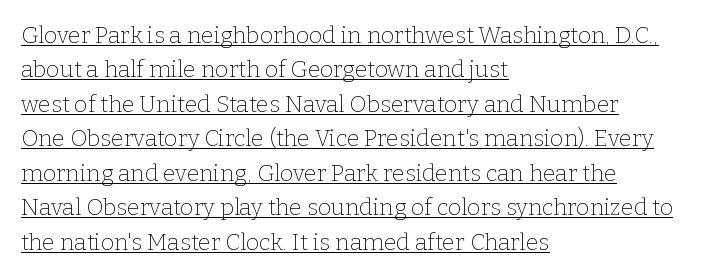
The lines are quadded left. The passage shown is not bold in any degree. Is there any slant? The stems are plumb. The face used here appears with an underline applied.
